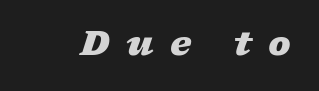
Designer's note — italics engaged. The face used here is proportionally spaced, like ordinary book or web type. The face used here is rendered with a markedly widened letterfit. The strip under each line holds only bare page. The sample has been set heavy, in full bold.
